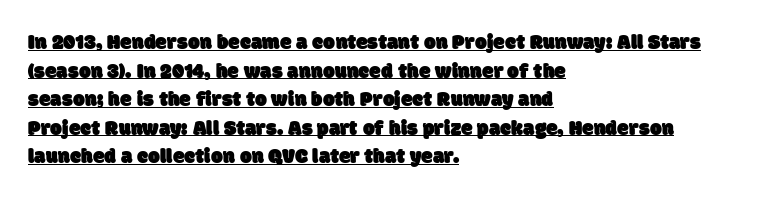
The image shows 21 px text type; set left-aligned, normal line spacing (1.36x), normal letter spacing, underlined.
